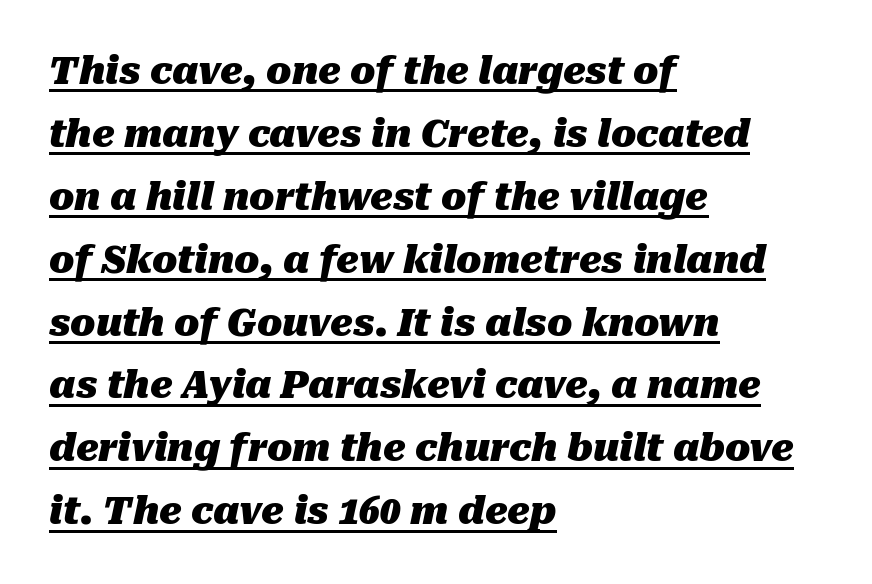
The image shows 37 px heavy type, italic (leaning right); set left-aligned, normal line spacing (1.7x), normal letter spacing, underlined; medium stroke contrast and a medium x-height.
